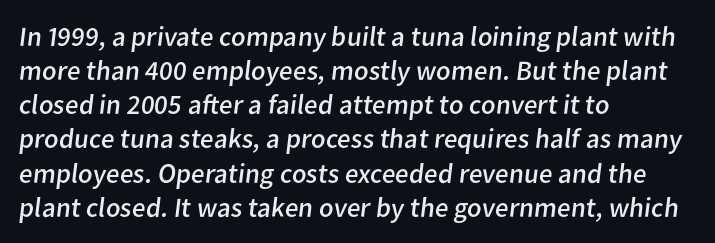
Q: Is the text bold? A: No.
Q: Is the typeface a serif or a sans-serif typeface? A: Sans-serif.
Q: Is the text underlined? A: No.
Q: How is the paragraph aligned? A: Left-aligned.
Q: Is the spacing between letters normal or unusually wide? A: Normal.
Q: Width (condensed, normal, or wide)? A: Normal.
Q: Stroke contrast? A: Low.
Q: x-height? A: Medium.
Q: Monospaced? A: No.
